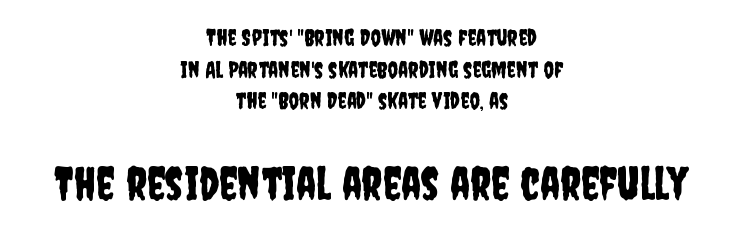
Q: Is the text italic (slanted)? A: No, it is upright.
Q: Is the typeface a serif or a sans-serif typeface? A: Sans-serif.
Q: Is the text underlined? A: No.
Q: How is the paragraph aligned? A: Centered.
Q: Is the spacing between letters normal or unusually wide? A: Normal.
Q: Is the spacing between lines tight, normal or loose? A: Normal.
Q: Which block of text is set in a larger size, the first (top) or the second (bottom)? A: The second (bottom) one.
Q: Width (condensed, normal, or wide)? A: Condensed.
Q: Stroke contrast? A: Low.
Q: x-height? A: Large.
Q: Monospaced? A: No.
